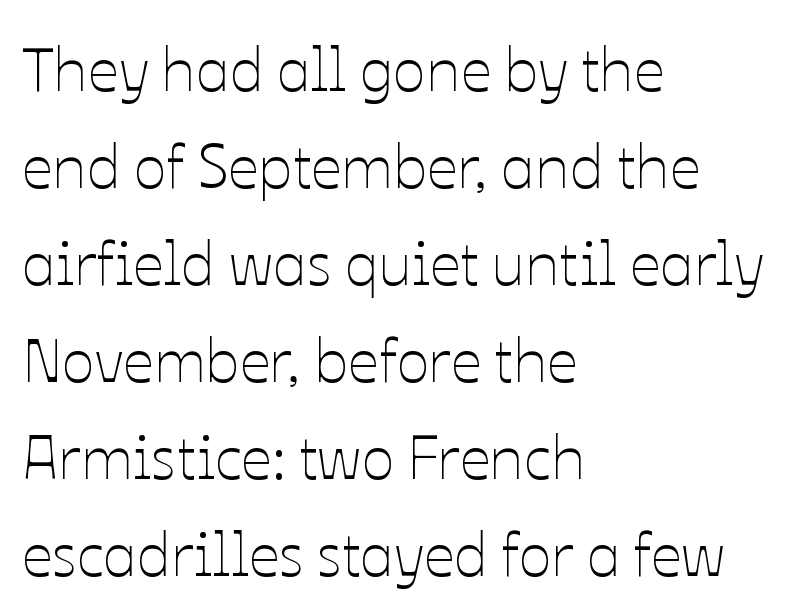
Descender tails drop into unmarked territory. The passage shown stacks its lines at a standard gap. This sample has the flowing, uneven cadence of proportional lettering. The passage shown is not bold in any degree. The passage is arranged the way most books set body copy — flush left.
